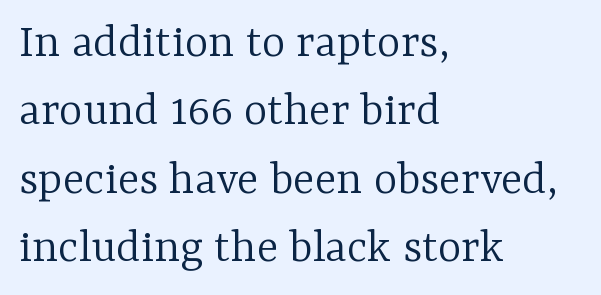
Q: Is the text bold? A: No.
Q: Is the text italic (slanted)? A: No, it is upright.
Q: Is the typeface a serif or a sans-serif typeface? A: Serif.
Q: Is the text underlined? A: No.
Q: How is the paragraph aligned? A: Left-aligned.
Q: Is the spacing between letters normal or unusually wide? A: Normal.
Q: Is the spacing between lines tight, normal or loose? A: Normal.
Q: Width (condensed, normal, or wide)? A: Normal.
Q: Stroke contrast? A: Low.
Q: x-height? A: Medium.
Q: Monospaced? A: No.
